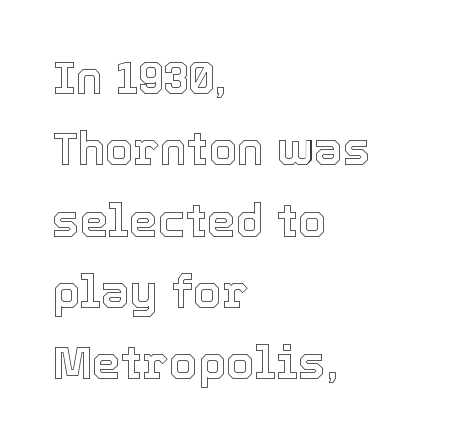
Is there much room between lines? A standard amount, neither cramped nor airy. Each letter keeps its own natural width here, so spacing adapts to shape. Rule under the text: the space is simply empty. The lettering stays uniformly vertical, giving the passage a roman look. Horizontal alignment here is leftward, the default for most running prose.
